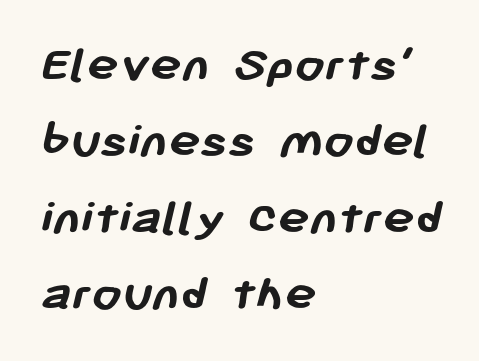
{"serif": "no", "bold": "yes", "weight": "semibold", "width": "normal", "stroke_contrast": "low", "x_height": "medium", "monospaced": "no", "underline": "no", "align": "left", "line_spacing": "normal", "line_spacing_ratio": 1.44, "letter_spacing": "normal", "letter_spacing_em": 0.0, "glyph_px": 53}
